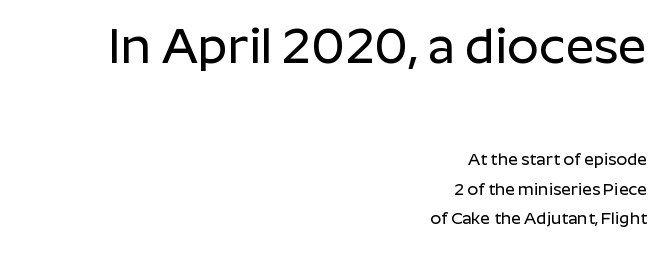
Do the characters align in a grid? No, the font is proportional. The zone under the glyphs is completely vacant. The compositor pushed each line to the right boundary. Top chunk: large. Bottom chunk: small. Characters remain perfectly vertical along every line. Here the glyphs are tracked normally, forming tight word shapes.
